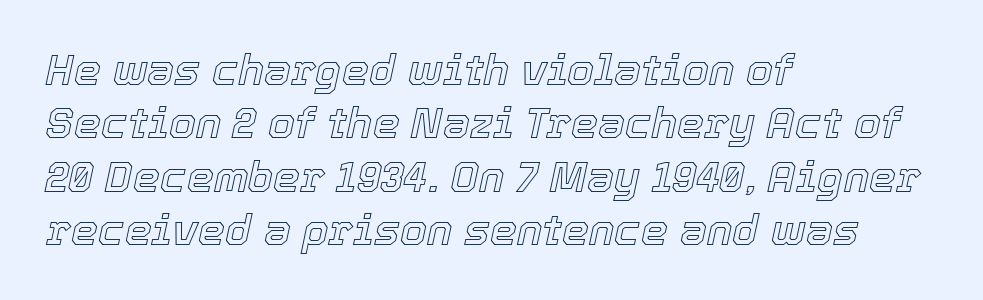
Q: Is the text italic (slanted)? A: Yes, it leans right by about 12 degrees.
Q: Is the text underlined? A: No.
Q: How is the paragraph aligned? A: Left-aligned.
Q: Is the spacing between letters normal or unusually wide? A: Normal.
Q: Width (condensed, normal, or wide)? A: Normal.
Q: x-height? A: Medium.
Q: Monospaced? A: No.
